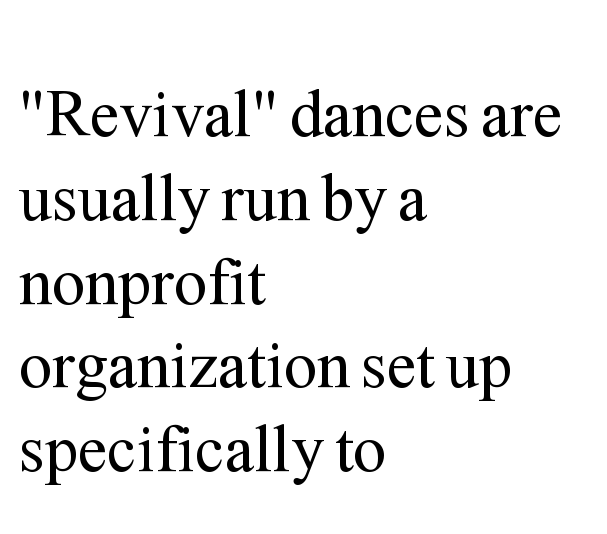
{"serif": "yes", "italic": "no", "bold": "no", "weight": "regular", "width": "normal", "stroke_contrast": "medium", "x_height": "medium", "monospaced": "no", "underline": "no", "align": "left", "line_spacing": "normal", "line_spacing_ratio": 1.27, "letter_spacing": "normal", "letter_spacing_em": 0.0, "glyph_px": 66}
